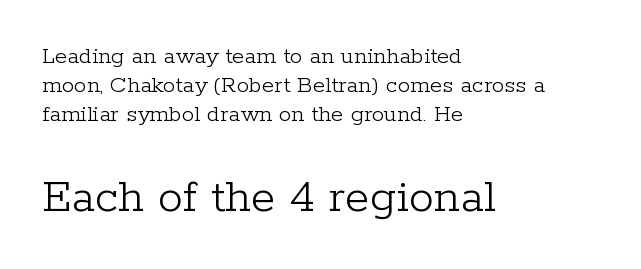
Q: Is the text bold? A: No.
Q: Is the text italic (slanted)? A: No, it is upright.
Q: Is the typeface a serif or a sans-serif typeface? A: Serif.
Q: Is the text underlined? A: No.
Q: How is the paragraph aligned? A: Left-aligned.
Q: Is the spacing between letters normal or unusually wide? A: Normal.
Q: Which block of text is set in a larger size, the first (top) or the second (bottom)? A: The second (bottom) one.
Q: Width (condensed, normal, or wide)? A: Normal.
Q: Stroke contrast? A: Low.
Q: x-height? A: Medium.
Q: Monospaced? A: No.
